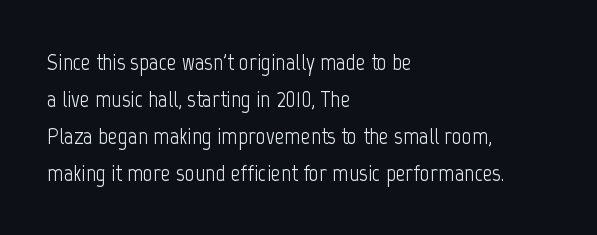
Vertical strokes here are truly vertical. Every row of glyphs begins at an identical x-position on the left. Between one letter and the next there's only the usual sliver of space. Only glyphs here, with clear space below each row.
